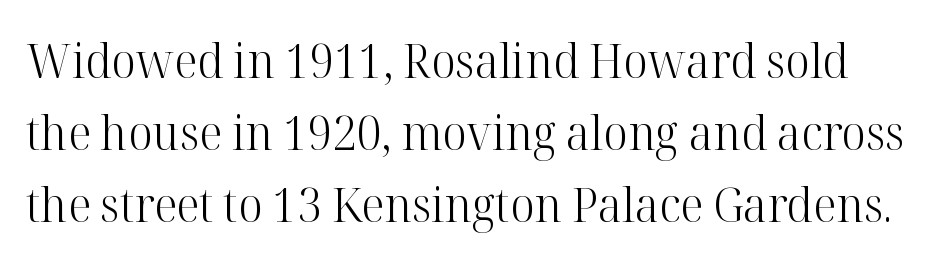
Q: Is the text bold? A: No.
Q: Is the text italic (slanted)? A: No, it is upright.
Q: Is the typeface a serif or a sans-serif typeface? A: Serif.
Q: Is the text underlined? A: No.
Q: Is the spacing between letters normal or unusually wide? A: Normal.
Q: Is the spacing between lines tight, normal or loose? A: Normal.
Q: Width (condensed, normal, or wide)? A: Normal.
Q: Stroke contrast? A: High.
Q: x-height? A: Medium.
Q: Monospaced? A: No.
